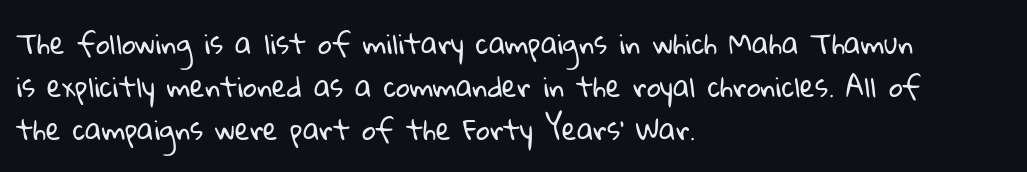
{"bold": "no", "underline": "no", "align": "left", "line_spacing": "normal", "line_spacing_ratio": 1.59, "letter_spacing": "normal", "letter_spacing_em": 0.0, "glyph_px": 27}
